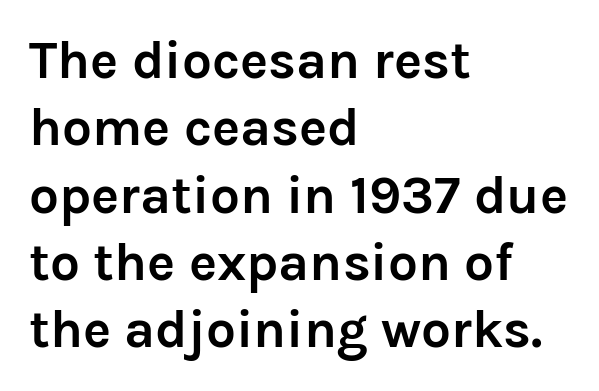
This sample has the flowing, uneven cadence of proportional lettering. Default kerning and tracking; the words read as compact shapes. A roman cut, with each character standing at attention. The foot of each line stays bare and open.
